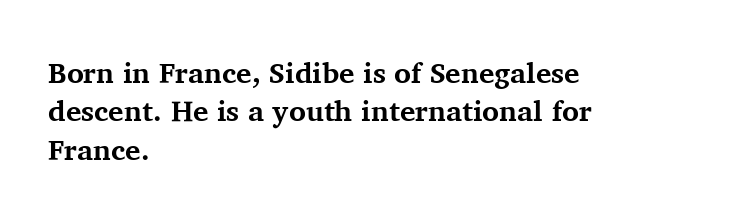
{"serif": "yes", "italic": "no", "bold": "yes", "weight": "bold", "width": "normal", "stroke_contrast": "medium", "x_height": "medium", "monospaced": "no", "underline": "no", "align": "left", "line_spacing": "normal", "line_spacing_ratio": 1.32, "letter_spacing": "normal", "letter_spacing_em": 0.0, "glyph_px": 29}
